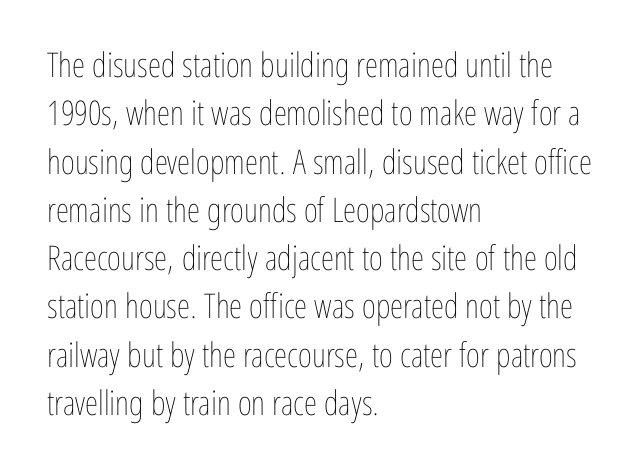
The image shows 34 px thin, condensed type, upright; set left-aligned, normal line spacing (1.42x), normal letter spacing, not underlined; low stroke contrast and a medium x-height.
